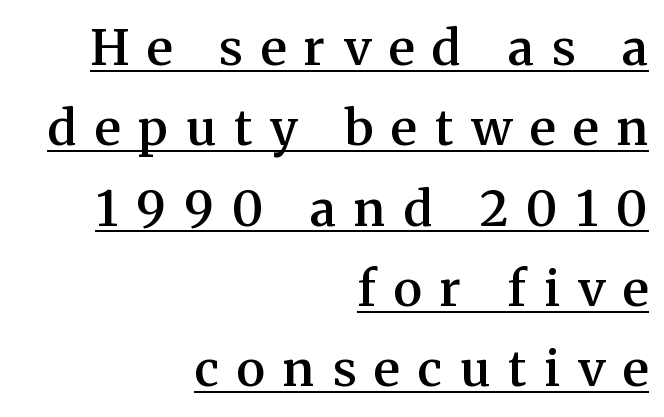
{"serif": "yes", "italic": "no", "bold": "semi", "weight": "semibold", "width": "normal", "stroke_contrast": "medium", "x_height": "medium", "monospaced": "no", "underline": "yes", "align": "right", "line_spacing": "normal", "line_spacing_ratio": 1.64, "letter_spacing": "wide", "letter_spacing_em": 0.37, "glyph_px": 49}
